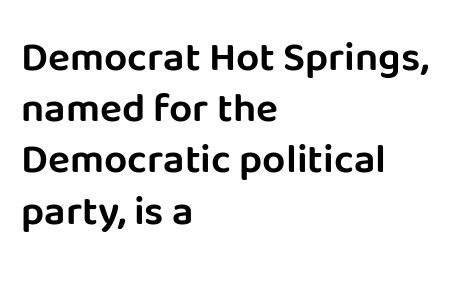
Q: Is the text italic (slanted)? A: No, it is upright.
Q: Is the typeface a serif or a sans-serif typeface? A: Sans-serif.
Q: Is the text underlined? A: No.
Q: How is the paragraph aligned? A: Left-aligned.
Q: Is the spacing between letters normal or unusually wide? A: Normal.
Q: Is the spacing between lines tight, normal or loose? A: Normal.
Q: Width (condensed, normal, or wide)? A: Normal.
Q: Stroke contrast? A: Low.
Q: x-height? A: Large.
Q: Monospaced? A: No.
